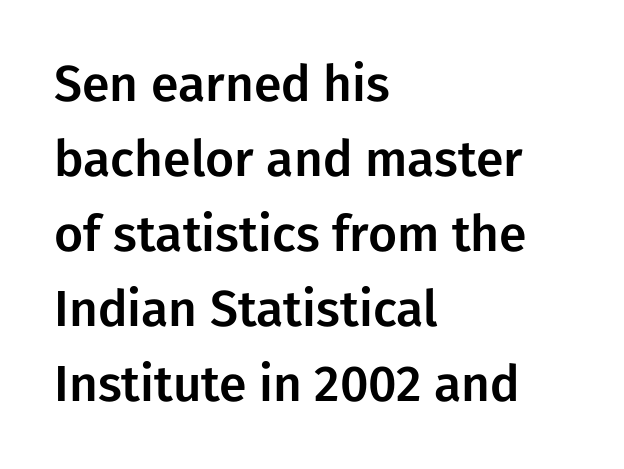
The paragraph has a hard left edge and a soft right edge. These lines are composed in type without serifs. Inter-character spacing is left at the font's built-in metrics. Descenders hang freely into open space.
